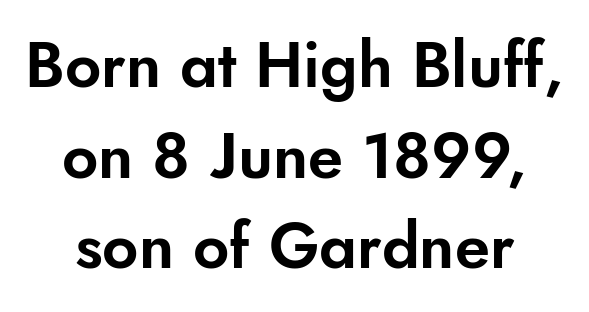
{"serif": "no", "italic": "no", "width": "normal", "stroke_contrast": "low", "x_height": "small", "monospaced": "no", "underline": "no", "align": "center", "line_spacing": "normal", "line_spacing_ratio": 1.44, "letter_spacing": "normal", "letter_spacing_em": 0.0, "glyph_px": 63}
